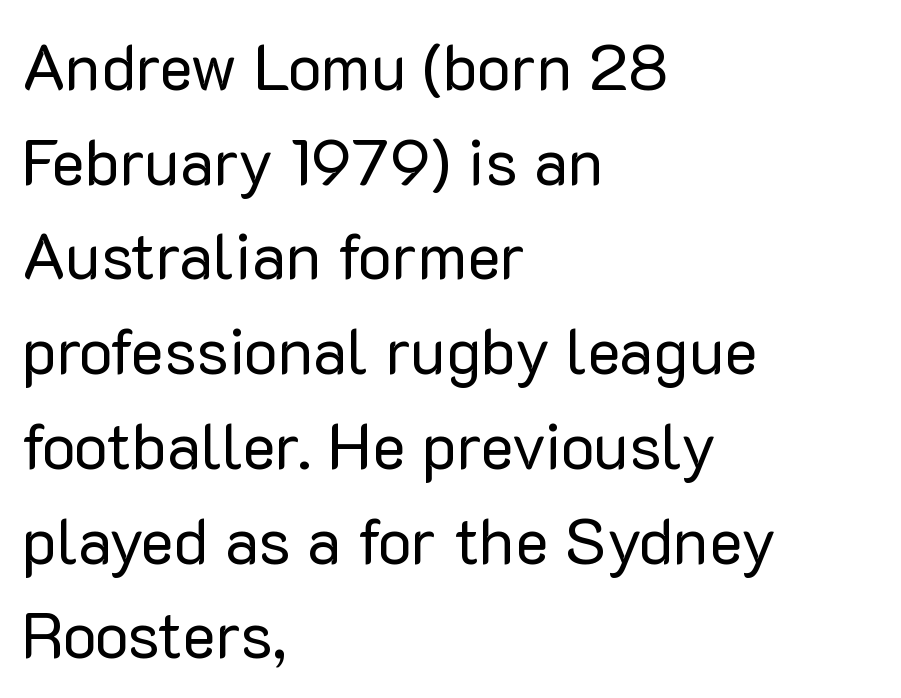
{"serif": "no", "italic": "no", "bold": "no", "weight": "regular", "width": "normal", "stroke_contrast": "low", "x_height": "medium", "monospaced": "no", "underline": "no", "align": "left", "line_spacing": "normal", "line_spacing_ratio": 1.48, "letter_spacing": "normal", "letter_spacing_em": 0.0, "glyph_px": 64}
